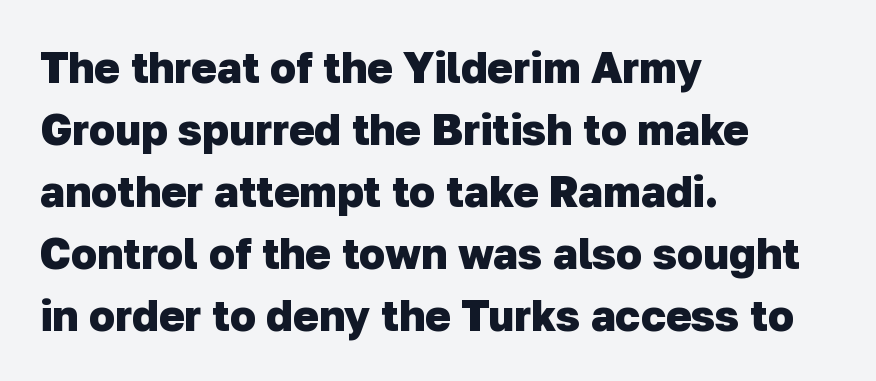
{"serif": "no", "bold": "yes", "weight": "heavy", "width": "normal", "stroke_contrast": "low", "x_height": "medium", "monospaced": "no", "underline": "no", "align": "left", "line_spacing": "normal", "line_spacing_ratio": 1.44, "letter_spacing": "normal", "letter_spacing_em": 0.0, "glyph_px": 43}
